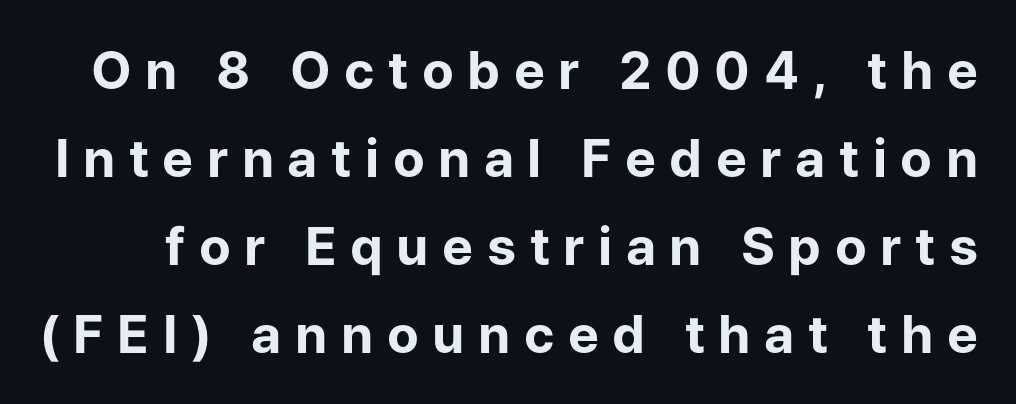
Note the varied advance widths — an 'i' is clearly narrower than an 'm'. The zone under the glyphs is completely vacant. Between one letter and the next there's a generous, obvious gap. Notice how descenders clear the ascenders below comfortably — that's standard leading. Look at the bottom of the vertical strokes: they stop flat, with no serifs. Set as a true bold cut, around the 700 mark.
